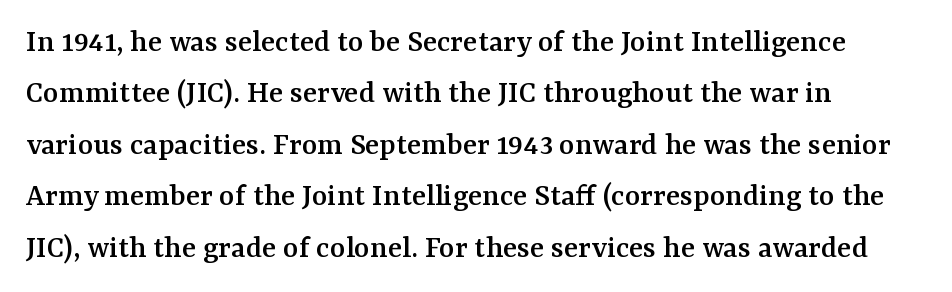
Q: Is the text italic (slanted)? A: No, it is upright.
Q: Is the typeface a serif or a sans-serif typeface? A: Serif.
Q: Is the text underlined? A: No.
Q: How is the paragraph aligned? A: Left-aligned.
Q: Is the spacing between letters normal or unusually wide? A: Normal.
Q: Is the spacing between lines tight, normal or loose? A: Normal.
Q: Width (condensed, normal, or wide)? A: Normal.
Q: Stroke contrast? A: Medium.
Q: x-height? A: Medium.
Q: Monospaced? A: No.
